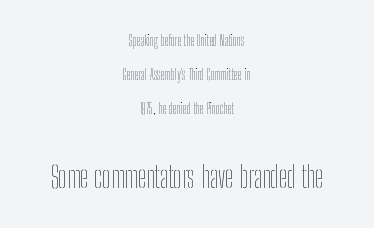
Note the varied advance widths — an 'i' is clearly narrower than an 'm'. Weight: regular or lighter. Notice how the passage keeps no hard edge, just a central spine. Students, observe: this is what heavily led, spacious text looks like. Glyph-to-glyph distance matches everyday printed text. Every character sits straight up, as roman type does.
